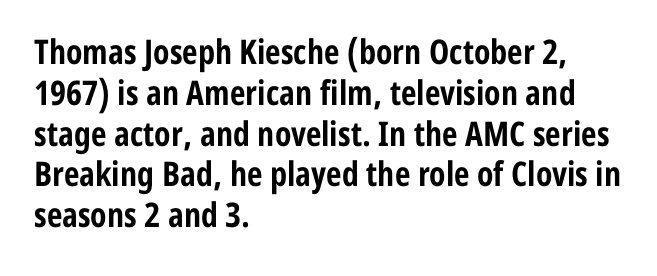
Q: Is the text bold? A: Yes.
Q: Is the text italic (slanted)? A: No, it is upright.
Q: Is the typeface a serif or a sans-serif typeface? A: Sans-serif.
Q: Is the text underlined? A: No.
Q: How is the paragraph aligned? A: Left-aligned.
Q: Is the spacing between letters normal or unusually wide? A: Normal.
Q: Width (condensed, normal, or wide)? A: Condensed.
Q: Stroke contrast? A: Low.
Q: x-height? A: Medium.
Q: Monospaced? A: No.
